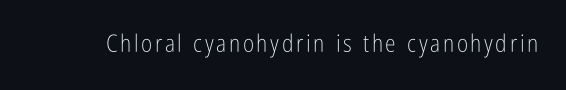
{"italic": "no", "bold": "no", "underline": "no", "glyph_px": 24}
